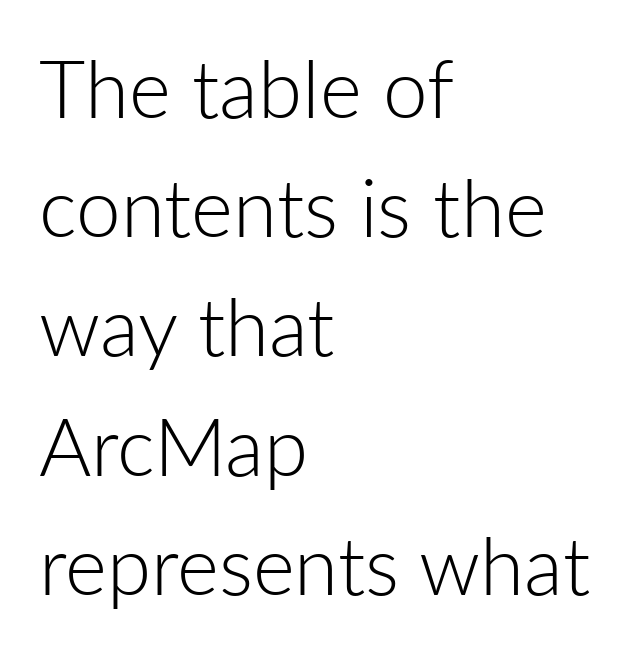
Weight: in the light-to-regular range. Observe the absence of serifs on each vertical stroke in this sample. The tracking reads as untouched default to a designer's eye. Do the characters align in a grid? No, the font is proportional. Plain, unruled lines of type. When letters stand straight like this, we call the style roman or upright.
